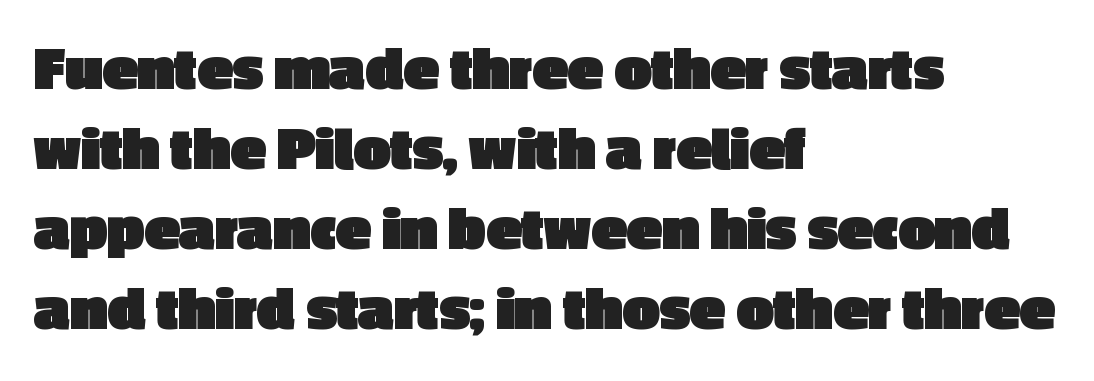
Proportional: the letters do not fall into vertical columns. Is this a sans? Yes — the strokes have no serifs. You can tell it's not italic because the verticals are truly vertical. Rule under the text: the space is simply empty.
